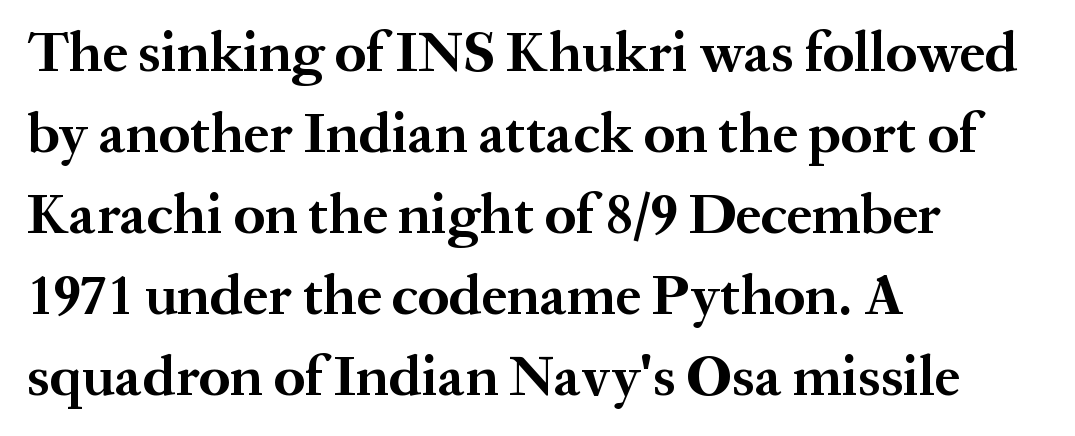
Is there any slant? The stems are plumb. Whoever set this chose a conventional vertical rhythm. The string is rendered with underlining switched off. There is no visible air inserted between adjacent glyphs. The characters display serif detailing at their extremities. Looks like regular typesetting: each glyph gets only the width it needs.
